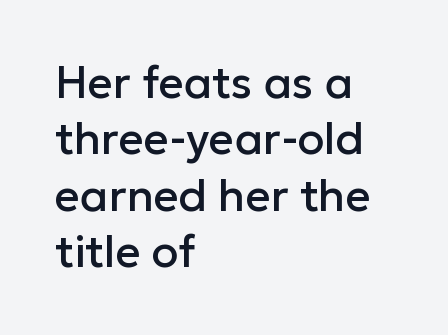
The image shows 44 px sans-serif type, upright; set left-aligned, normal line spacing (1.28x), normal letter spacing, not underlined; low stroke contrast and a medium x-height.
